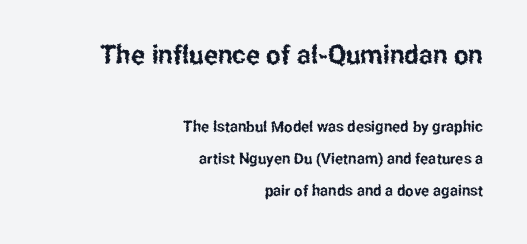
These lines were composed using upright roman letters. The lines are spread far apart with generous leading. The block sitting higher on the canvas is the one with enlarged characters. The gaps between neighbouring characters are ordinary and unremarkable. The passage shown is not underscored anywhere.
